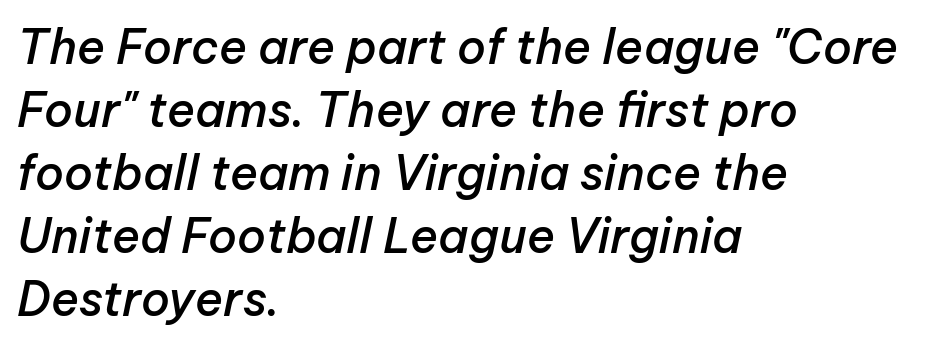
The image shows 47 px semibold type, italic (leaning right); set left-aligned, normal line spacing (1.34x), normal letter spacing, not underlined; low stroke contrast and a medium x-height.
